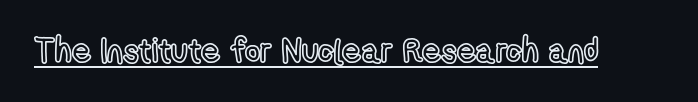
The image shows 33 px condensed type, upright; set normal letter spacing, underlined; a medium x-height.
